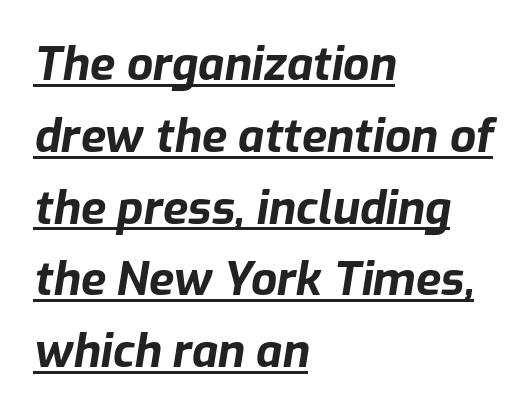
Q: Is the text bold? A: Yes.
Q: Is the text italic (slanted)? A: Yes, it leans right by about 9 degrees.
Q: Is the text underlined? A: Yes.
Q: How is the paragraph aligned? A: Left-aligned.
Q: Is the spacing between letters normal or unusually wide? A: Normal.
Q: Is the spacing between lines tight, normal or loose? A: Normal.
Q: Width (condensed, normal, or wide)? A: Normal.
Q: Stroke contrast? A: Low.
Q: x-height? A: Medium.
Q: Monospaced? A: No.
